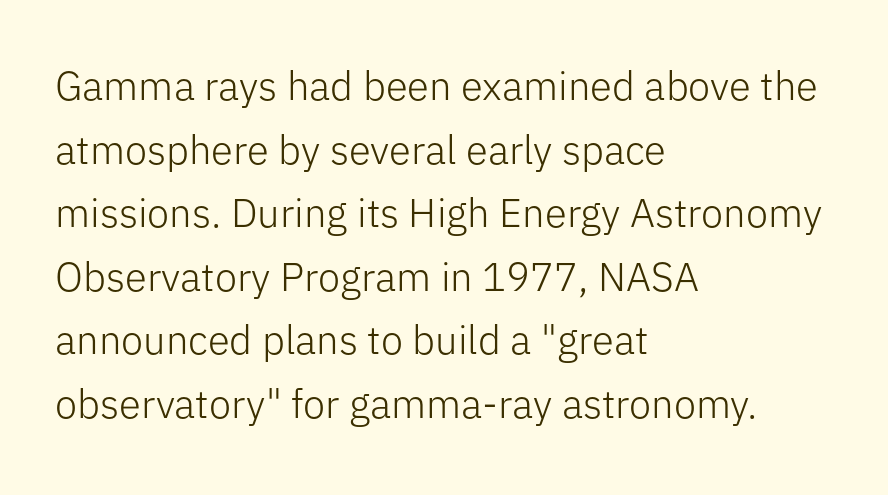
The passage shown is typed in a proportional face where columns would drift. Letters rest on an invisible, unmarked baseline. This sample uses plain, unmodified letter spacing. In terms of letterform style, serifs are entirely absent.
